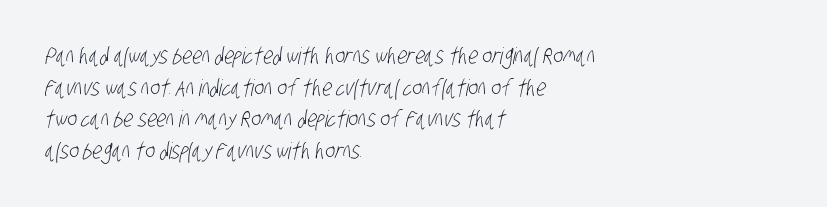
The image shows 23 px text type; set left-aligned, normal line spacing (1.37x), normal letter spacing, not underlined.
